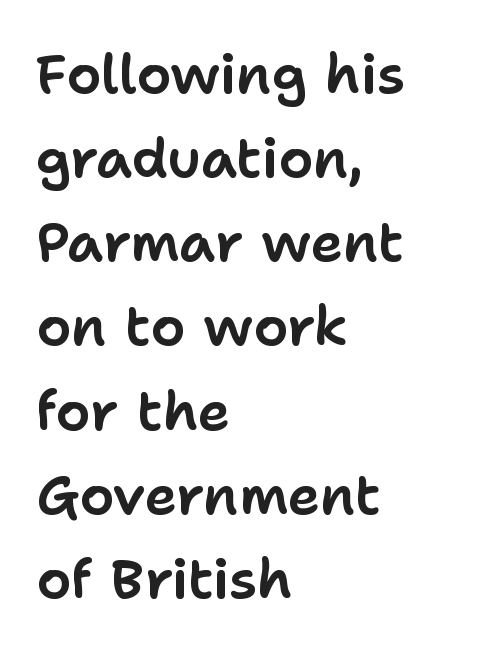
This rendering leaves character spacing at its baseline value. The area under the type is left untouched. The rendering anchors every line to the left-hand side. Spacing verdict: proportional, widths tailored to each character.
